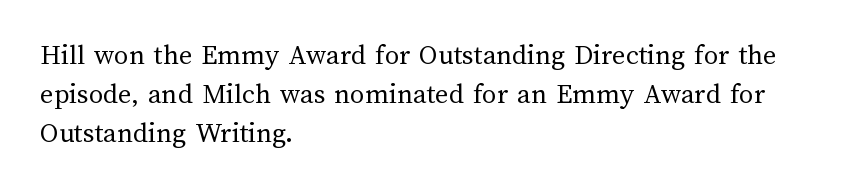
Looks like regular typesetting: each glyph gets only the width it needs. Summary of vertical rhythm: regular, with standard interline spacing. The string is rendered with underlining switched off. The letters sit at their default tracking, neither squeezed nor spread. On a weight scale, this lands at 450 or below.
